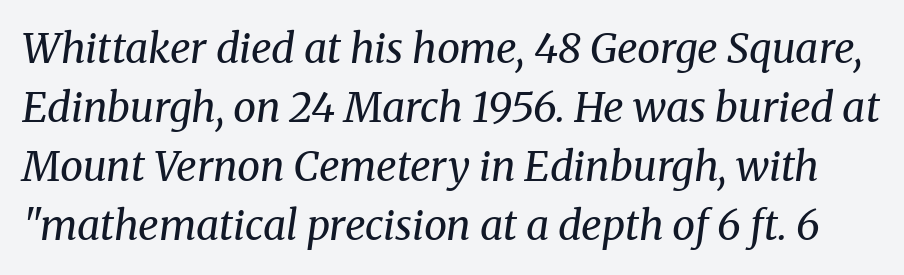
{"serif": "yes", "italic": "yes", "lean": "right", "slant_degrees": 8, "bold": "no", "weight": "regular", "width": "normal", "stroke_contrast": "medium", "x_height": "medium", "monospaced": "no", "underline": "no", "line_spacing": "normal", "line_spacing_ratio": 1.44, "letter_spacing": "normal", "letter_spacing_em": 0.0, "glyph_px": 41}
